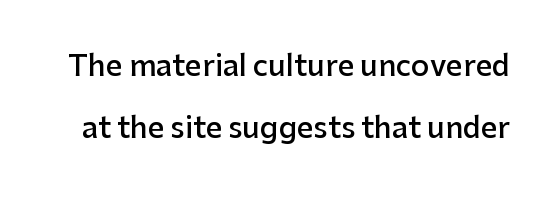
The image shows 29 px semibold sans-serif type, upright; set loose line spacing (2.15x), normal letter spacing, not underlined; low stroke contrast and a medium x-height.
